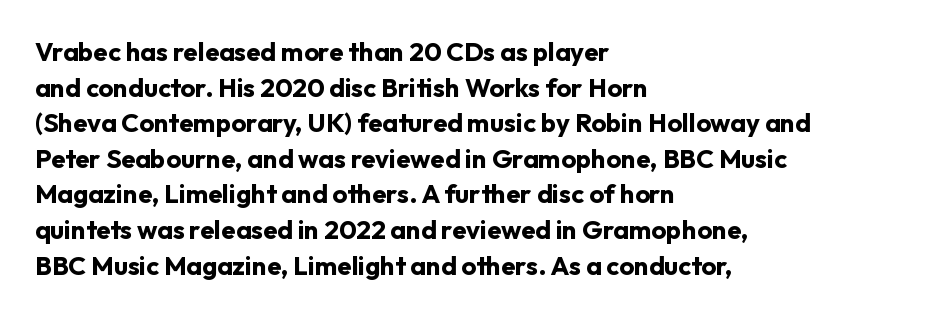
Descenders are the only things crossing below the line. Weight: bold. The tracking reads as untouched default to a designer's eye. A typesetter would mark this as roman, not italic.
